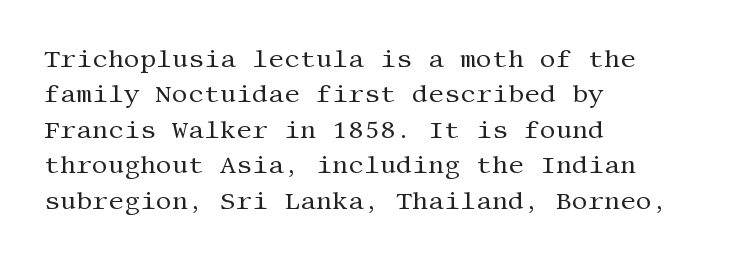
The image shows 25 px text type, upright; set left-aligned, normal line spacing (1.42x), normal letter spacing, not underlined.
